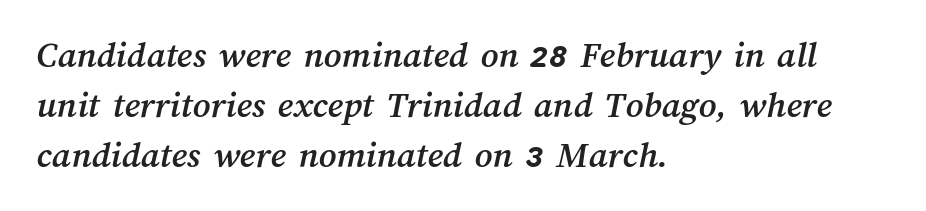
The image shows 38 px text type; set left-aligned, normal line spacing (1.31x), normal letter spacing, not underlined; medium stroke contrast and a medium x-height.
